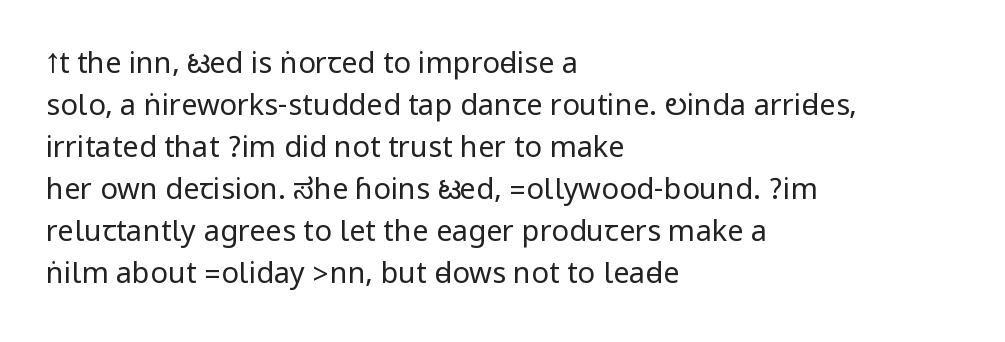
{"serif": "no", "italic": "no", "bold": "no", "weight": "regular", "width": "condensed", "stroke_contrast": "low", "underline": "no", "align": "left", "line_spacing": "normal", "line_spacing_ratio": 1.45, "letter_spacing": "normal", "letter_spacing_em": 0.0, "glyph_px": 29}
